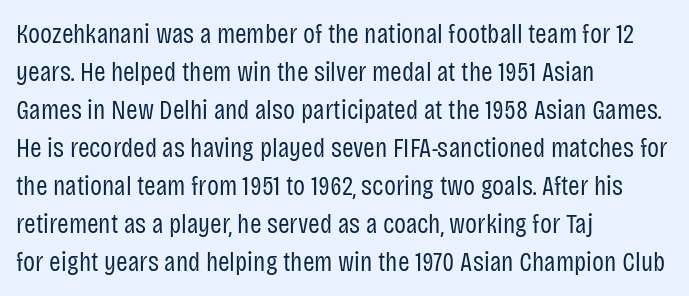
Q: Is the text bold? A: No.
Q: Is the text italic (slanted)? A: No, it is upright.
Q: Is the typeface a serif or a sans-serif typeface? A: Sans-serif.
Q: Is the text underlined? A: No.
Q: How is the paragraph aligned? A: Left-aligned.
Q: Is the spacing between letters normal or unusually wide? A: Normal.
Q: Is the spacing between lines tight, normal or loose? A: Normal.
Q: Width (condensed, normal, or wide)? A: Condensed.
Q: Stroke contrast? A: Low.
Q: x-height? A: Large.
Q: Monospaced? A: No.
